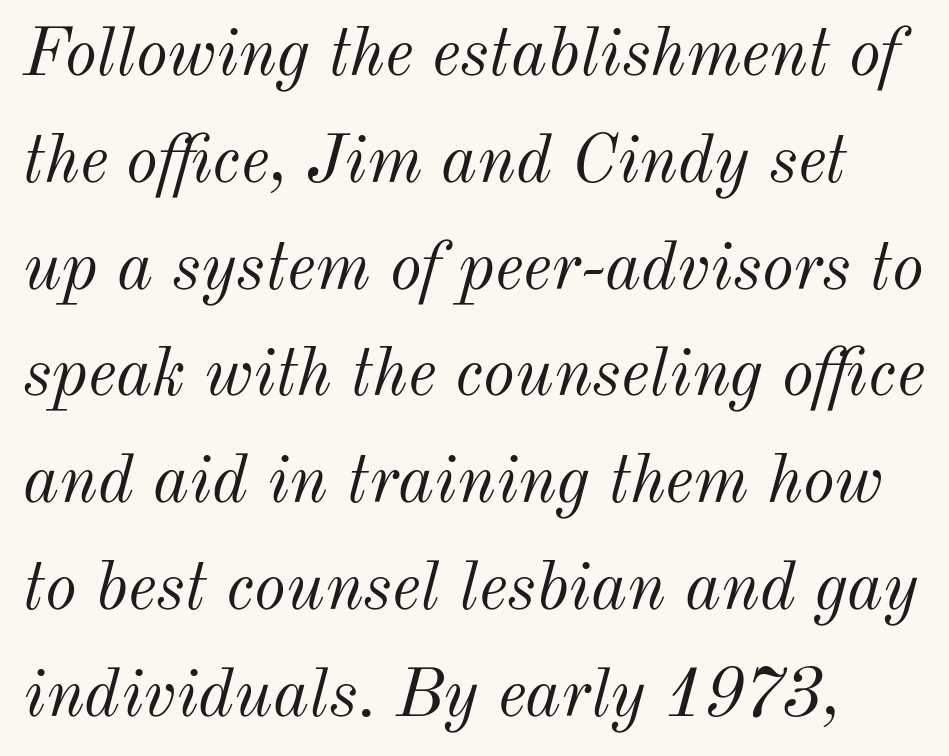
The image shows 68 px light type, italic (leaning right); set normal line spacing (1.57x), normal letter spacing, not underlined; medium stroke contrast and a small x-height.
